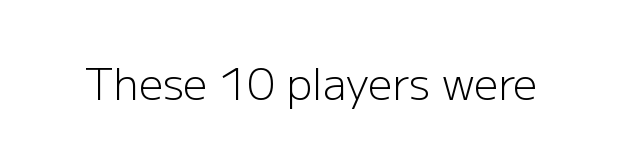
{"serif": "no", "italic": "no", "bold": "no", "weight": "light", "width": "normal", "stroke_contrast": "low", "x_height": "medium", "monospaced": "no", "underline": "no", "letter_spacing": "normal", "letter_spacing_em": 0.0, "glyph_px": 43}
